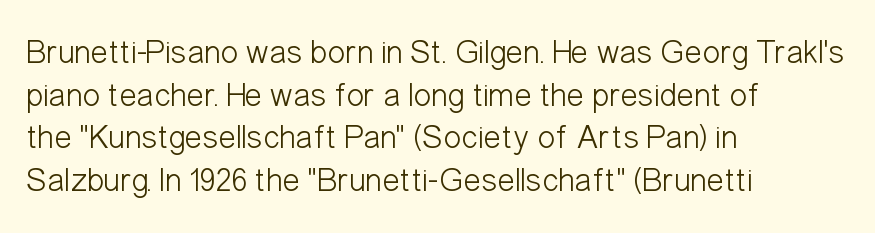
The image shows 33 px light, condensed sans-serif type, upright; set left-aligned, normal line spacing (1.29x), normal letter spacing, not underlined; low stroke contrast and a medium x-height.
